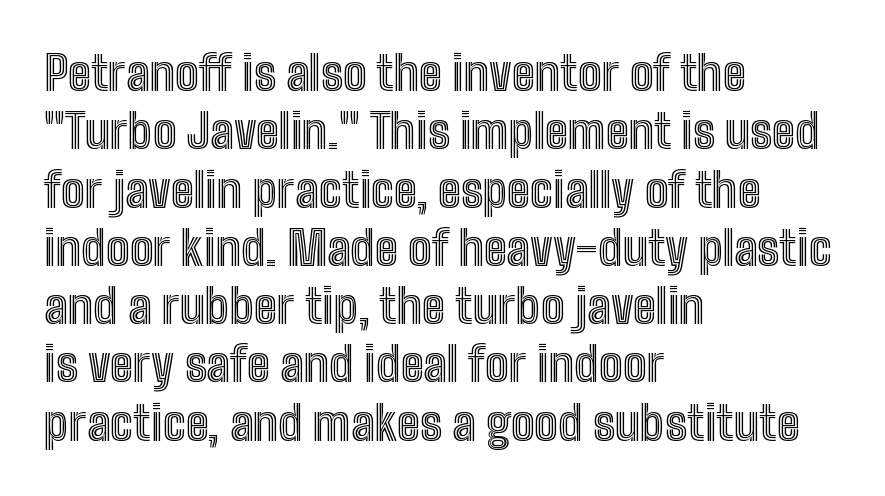
The gap between lines stays unmarked. Alignment: flush left. Here the designer chose a conventional face with non-uniform glyph widths. You can tell it's not italic because the verticals are truly vertical. Students, note that the glyphs here touch the page at normal intervals.
